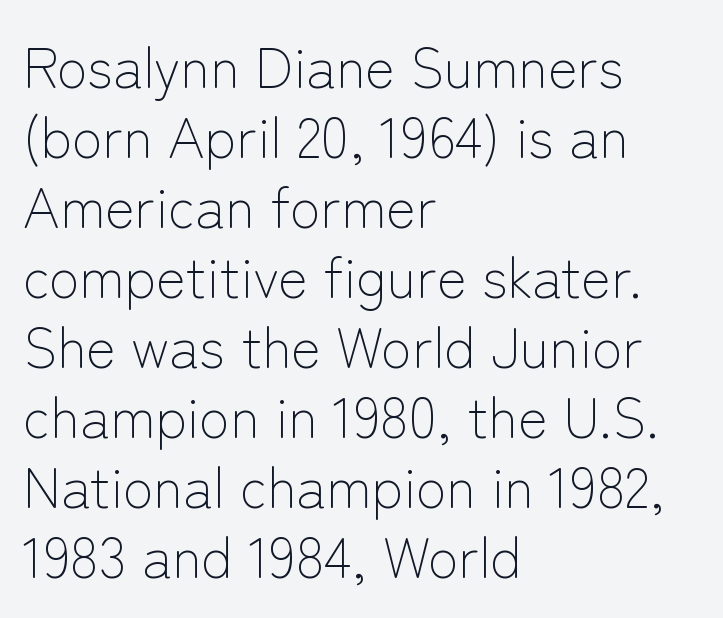
The line-height multiplier appears to be the usual default. The type sits square on the baseline with zero lean. The text was rendered using a sans face with plain stroke endings. Anything drawn beneath the words? Only blank space.
